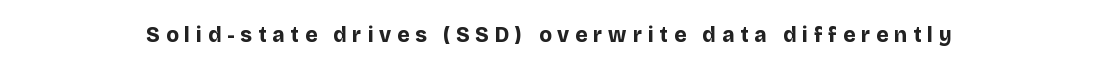
Q: Is the text bold? A: Yes.
Q: Is the text italic (slanted)? A: No, it is upright.
Q: Is the text underlined? A: No.
Q: Is the spacing between letters normal or unusually wide? A: Unusually wide.
